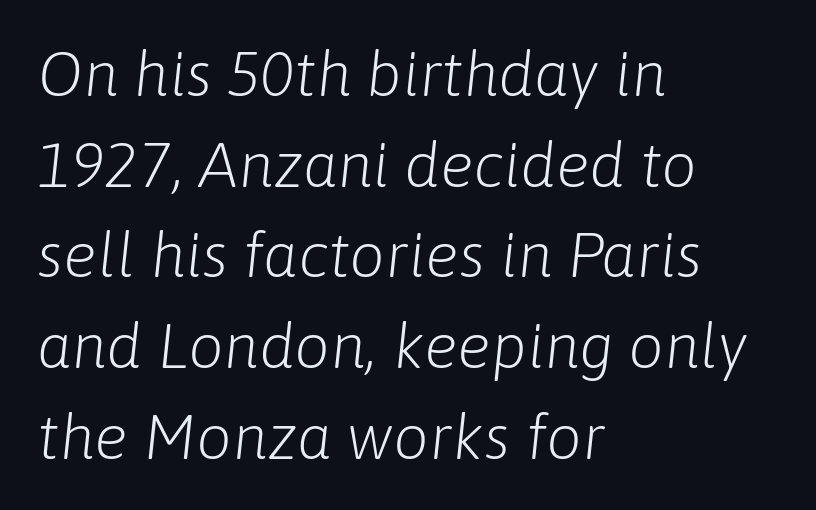
Rendered with sloped, italic letterforms. Alignment: flush left. Ink coverage per letter is moderate at most. Short note: letters normally spaced.
